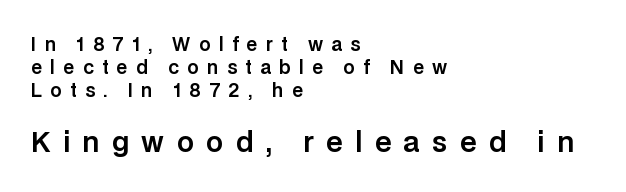
{"italic": "no", "underline": "no", "align": "left", "line_spacing": "normal", "line_spacing_ratio": 1.28, "letter_spacing": "wide", "letter_spacing_em": 0.46, "larger_block": "second", "size_ratio": 1.5, "glyph_px": 27}
